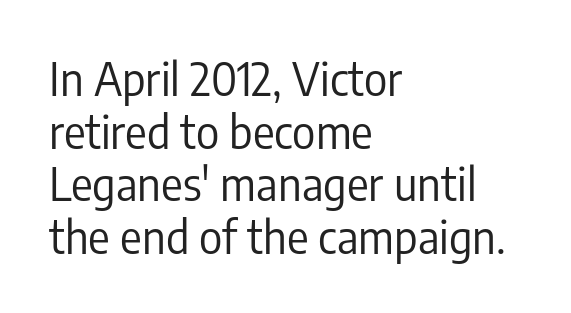
Q: Is the text bold? A: No.
Q: Is the text italic (slanted)? A: No, it is upright.
Q: Is the typeface a serif or a sans-serif typeface? A: Sans-serif.
Q: Is the text underlined? A: No.
Q: How is the paragraph aligned? A: Left-aligned.
Q: Is the spacing between letters normal or unusually wide? A: Normal.
Q: Width (condensed, normal, or wide)? A: Condensed.
Q: Stroke contrast? A: Low.
Q: x-height? A: Medium.
Q: Monospaced? A: No.
